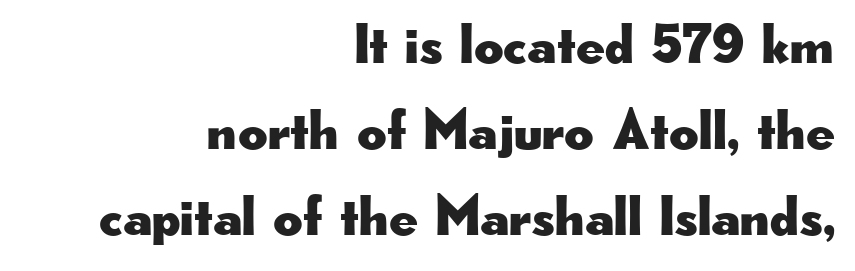
The image shows 57 px wide sans-serif type, upright; set right-aligned, normal line spacing (1.51x), normal letter spacing, not underlined; low stroke contrast and a small x-height.
